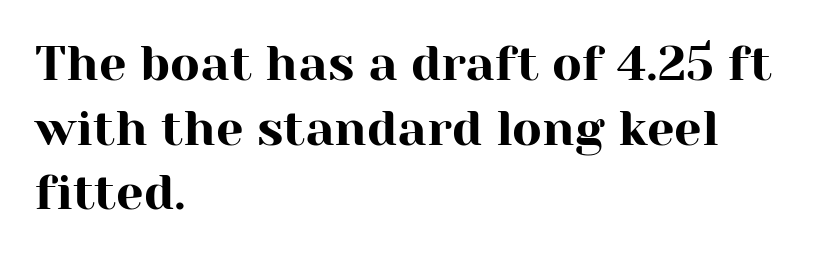
Q: Is the text italic (slanted)? A: No, it is upright.
Q: Is the typeface a serif or a sans-serif typeface? A: Serif.
Q: Is the text underlined? A: No.
Q: How is the paragraph aligned? A: Left-aligned.
Q: Is the spacing between letters normal or unusually wide? A: Normal.
Q: Is the spacing between lines tight, normal or loose? A: Normal.
Q: Width (condensed, normal, or wide)? A: Normal.
Q: Stroke contrast? A: High.
Q: x-height? A: Medium.
Q: Monospaced? A: No.
